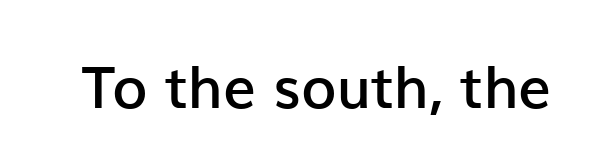
{"serif": "no", "italic": "no", "bold": "semi", "weight": "semibold", "width": "normal", "stroke_contrast": "low", "x_height": "medium", "monospaced": "no", "underline": "no", "letter_spacing": "normal", "letter_spacing_em": 0.0, "glyph_px": 58}
